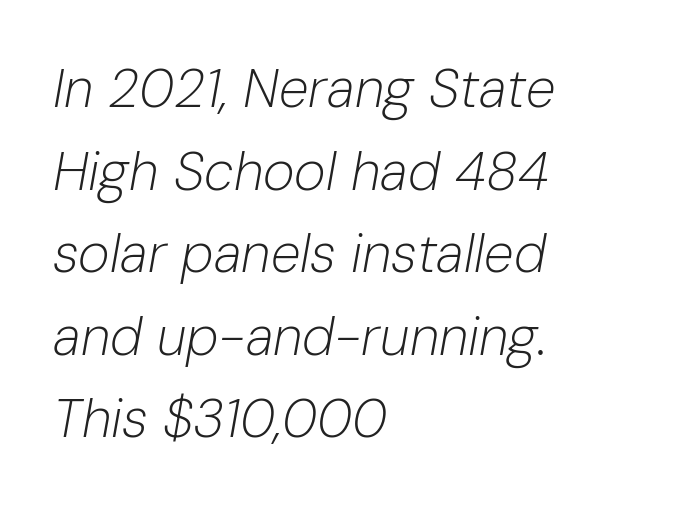
{"italic": "yes", "lean": "right", "slant_degrees": 10, "bold": "no", "weight": "light", "width": "normal", "stroke_contrast": "low", "x_height": "medium", "monospaced": "no", "underline": "no", "align": "left", "line_spacing": "normal", "line_spacing_ratio": 1.53, "letter_spacing": "normal", "letter_spacing_em": 0.0, "glyph_px": 54}
